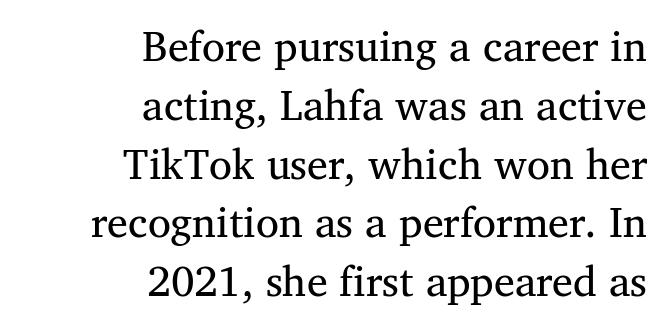
{"serif": "yes", "italic": "no", "bold": "no", "weight": "regular", "width": "normal", "stroke_contrast": "medium", "x_height": "medium", "monospaced": "no", "underline": "no", "align": "right", "line_spacing": "normal", "line_spacing_ratio": 1.4, "letter_spacing": "normal", "letter_spacing_em": 0.0, "glyph_px": 42}
